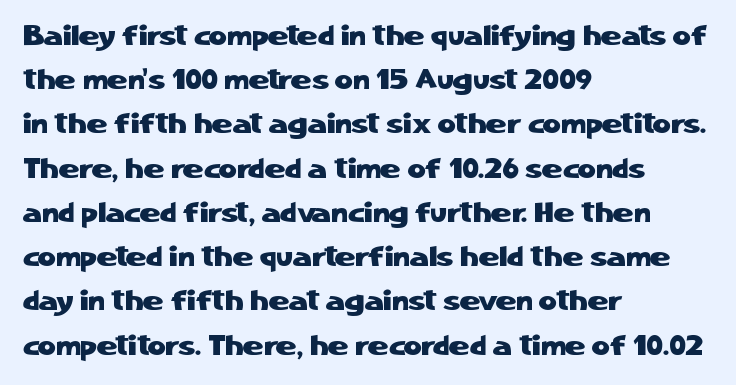
Q: Is the text italic (slanted)? A: No, it is upright.
Q: Is the typeface a serif or a sans-serif typeface? A: Sans-serif.
Q: Is the text underlined? A: No.
Q: How is the paragraph aligned? A: Left-aligned.
Q: Is the spacing between letters normal or unusually wide? A: Normal.
Q: Is the spacing between lines tight, normal or loose? A: Normal.
Q: Width (condensed, normal, or wide)? A: Normal.
Q: Stroke contrast? A: Low.
Q: x-height? A: Medium.
Q: Monospaced? A: No.
